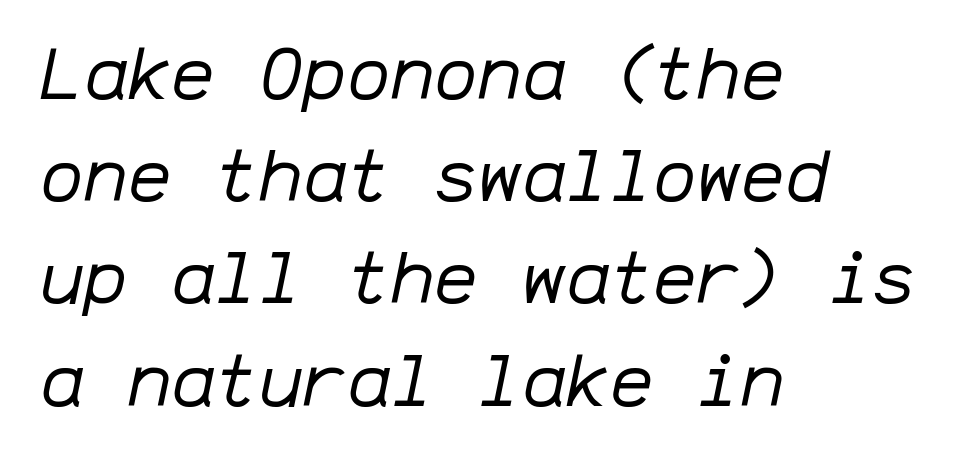
Italic? Definitely — the glyphs are oblique. Honestly, there is no underline to notice here at all. Visually the block forms a straight wall on the left and a jagged coastline on the right. Glyph-to-glyph distance matches everyday printed text. Normally led — the rows are evenly, conventionally spaced. Note the uniform advance width — an 'i' takes as much space as an 'm'.
